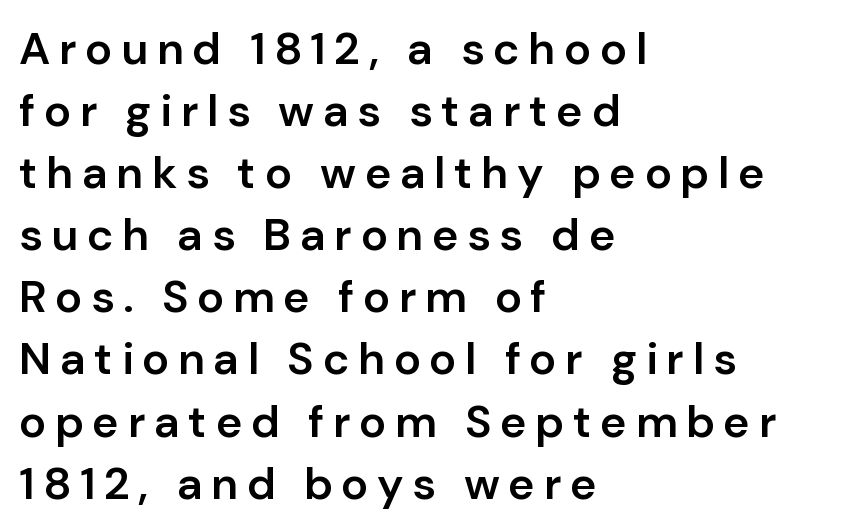
The image shows 45 px semibold sans-serif type, upright; set left-aligned, normal line spacing (1.38x), not underlined; low stroke contrast and a medium x-height.
